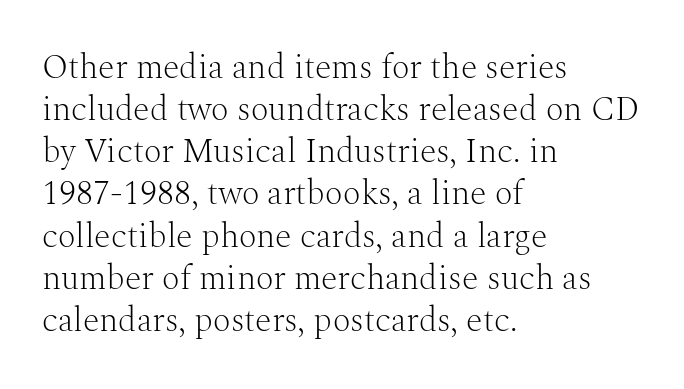
{"serif": "yes", "italic": "no", "bold": "no", "weight": "light", "width": "normal", "stroke_contrast": "medium", "x_height": "medium", "monospaced": "no", "underline": "no", "align": "left", "line_spacing_ratio": 1.24, "letter_spacing": "normal", "letter_spacing_em": 0.0, "glyph_px": 34}
